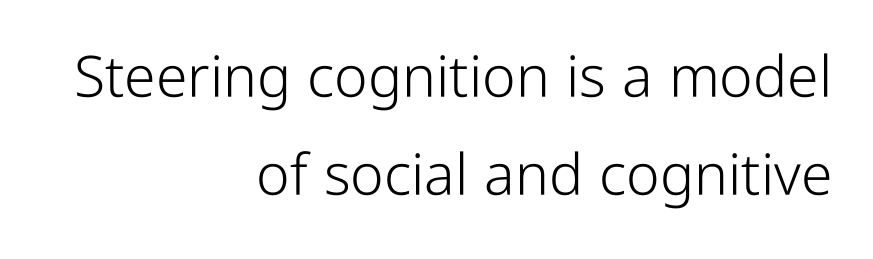
The image shows 57 px light, condensed sans-serif type, upright; set right-aligned, line spacing 1.72x, normal letter spacing, not underlined; low stroke contrast and a medium x-height.
